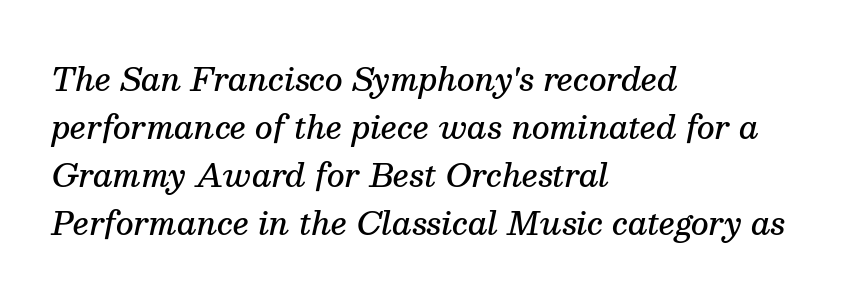
{"serif": "yes", "italic": "yes", "lean": "right", "slant_degrees": 13, "bold": "semi", "weight": "semibold", "width": "normal", "stroke_contrast": "medium", "x_height": "medium", "monospaced": "no", "underline": "no", "align": "left", "line_spacing": "normal", "line_spacing_ratio": 1.55, "letter_spacing": "normal", "letter_spacing_em": 0.0, "glyph_px": 31}
